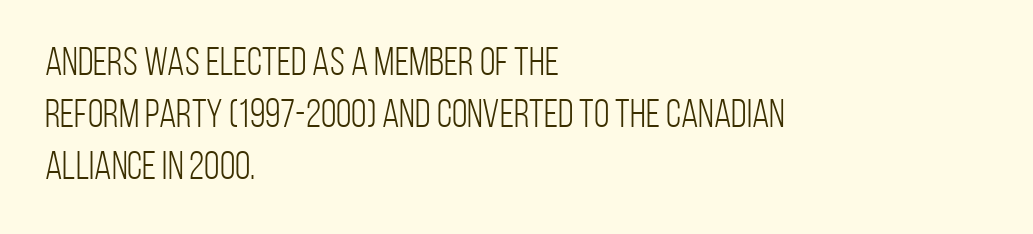
The passage shown is not underscored anywhere. Typographically, this falls in the sans-serif category. Rendered with straight, roman letterforms. Is the block centered? No — it sits flush against the left margin. Do the characters align in a grid? No, the font is proportional. This sample uses plain, unmodified letter spacing.
